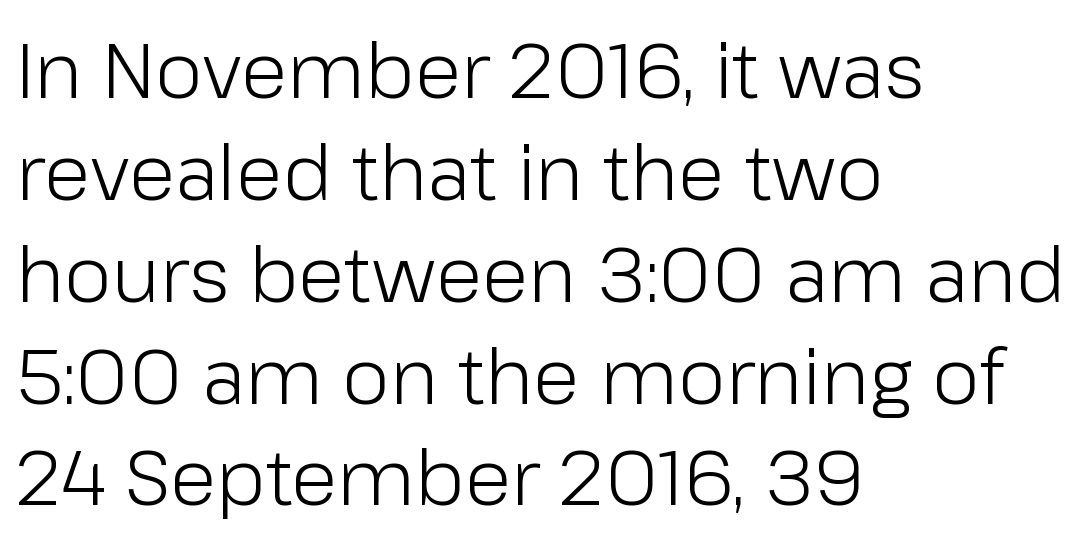
Q: Is the text bold? A: No.
Q: Is the text italic (slanted)? A: No, it is upright.
Q: Is the typeface a serif or a sans-serif typeface? A: Sans-serif.
Q: Is the text underlined? A: No.
Q: How is the paragraph aligned? A: Left-aligned.
Q: Is the spacing between letters normal or unusually wide? A: Normal.
Q: Is the spacing between lines tight, normal or loose? A: Normal.
Q: Width (condensed, normal, or wide)? A: Normal.
Q: Stroke contrast? A: Low.
Q: x-height? A: Medium.
Q: Monospaced? A: No.
